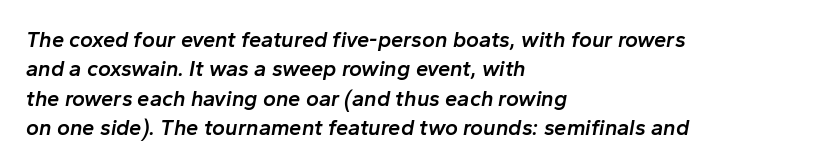
These lines are set flush left with a ragged right edge. Words float on clear page, feet unadorned. The letters sit at their default tracking, neither squeezed nor spread. Moderately thickened strokes mark this as semibold type.
